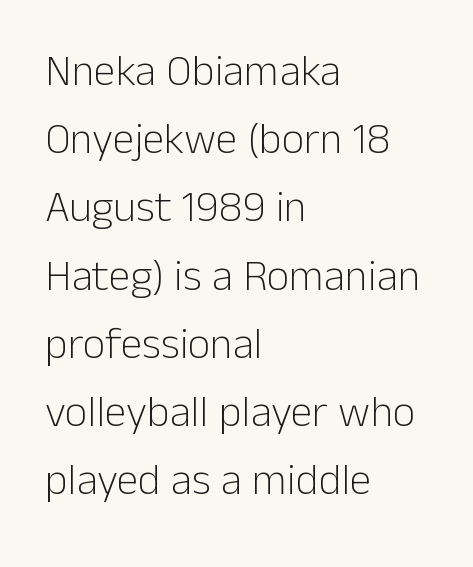
The image shows 44 px light sans-serif type, upright; set left-aligned, normal line spacing (1.55x), normal letter spacing, not underlined; low stroke contrast and a medium x-height.
